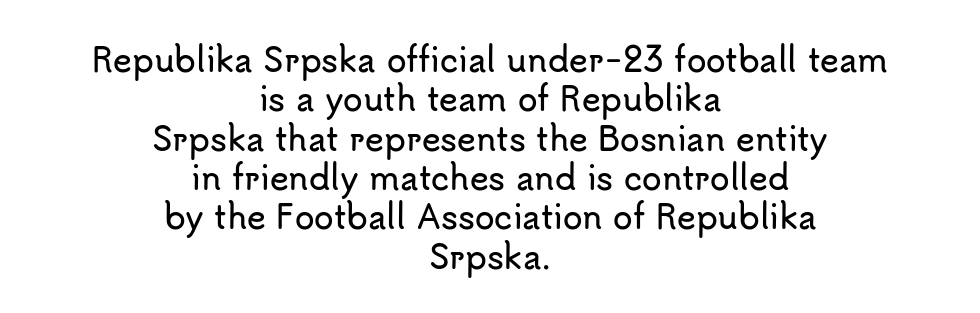
Q: Is the text italic (slanted)? A: No, it is upright.
Q: Is the typeface a serif or a sans-serif typeface? A: Sans-serif.
Q: Is the text underlined? A: No.
Q: How is the paragraph aligned? A: Centered.
Q: Is the spacing between letters normal or unusually wide? A: Normal.
Q: Width (condensed, normal, or wide)? A: Normal.
Q: Stroke contrast? A: Low.
Q: x-height? A: Small.
Q: Monospaced? A: No.
